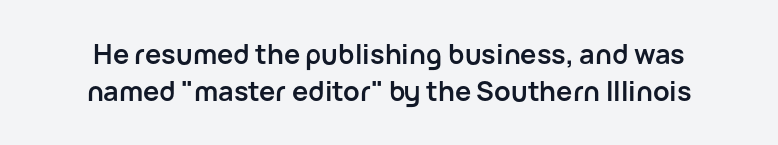
{"italic": "no", "bold": "yes", "underline": "no", "line_spacing": "normal", "line_spacing_ratio": 1.37, "letter_spacing": "normal", "letter_spacing_em": 0.0, "glyph_px": 27}
